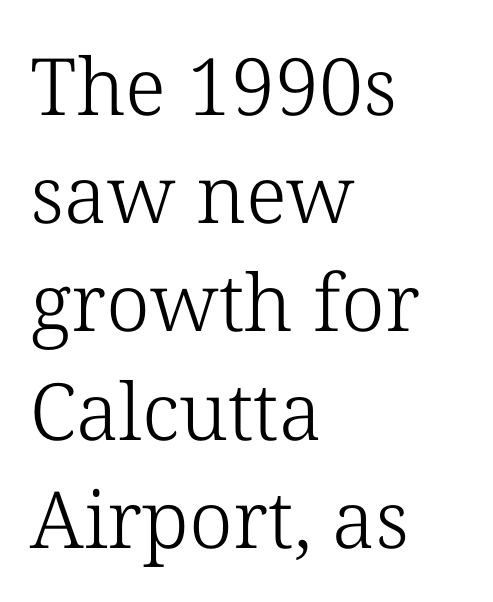
{"serif": "yes", "italic": "no", "bold": "no", "weight": "light", "width": "normal", "stroke_contrast": "low", "x_height": "medium", "monospaced": "no", "underline": "no", "align": "left", "line_spacing": "normal", "line_spacing_ratio": 1.37, "letter_spacing": "normal", "letter_spacing_em": 0.0, "glyph_px": 79}
